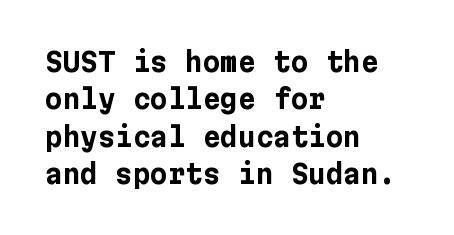
{"italic": "no", "bold": "yes", "underline": "no", "align": "left", "line_spacing": "normal", "line_spacing_ratio": 1.38, "letter_spacing": "normal", "letter_spacing_em": 0.0, "glyph_px": 27}
